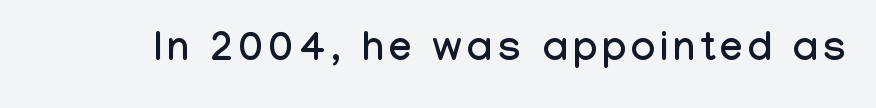
The image shows 41 px condensed sans-serif type, upright; set not underlined; low stroke contrast and a medium x-height.
